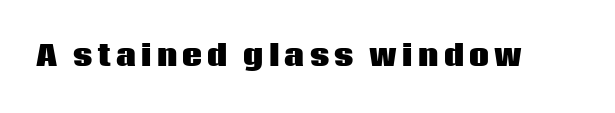
Vertical strokes here are truly vertical. Heavy, bold letterforms. The rendering uses natural spacing where letterforms have individual widths. Any mark beneath the type? The region is blank. A typesetter would label this face a sans.
